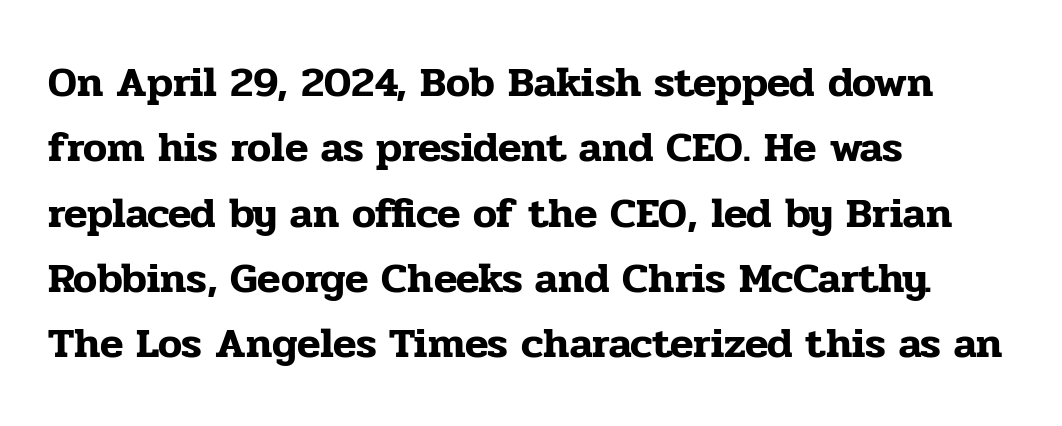
This sample has the flowing, uneven cadence of proportional lettering. The tracking reads as untouched default to a designer's eye. This rendering employs a face with finishing strokes, i.e., a serif. The space between consecutive lines is moderate. This sample uses an upright cut, with every glyph sitting square on the baseline.
